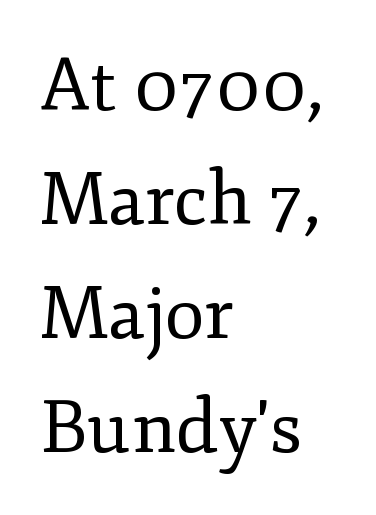
{"serif": "yes", "italic": "no", "bold": "no", "weight": "regular", "width": "normal", "stroke_contrast": "low", "x_height": "small", "monospaced": "no", "underline": "no", "align": "left", "line_spacing": "normal", "line_spacing_ratio": 1.56, "letter_spacing": "normal", "letter_spacing_em": 0.0, "glyph_px": 73}
